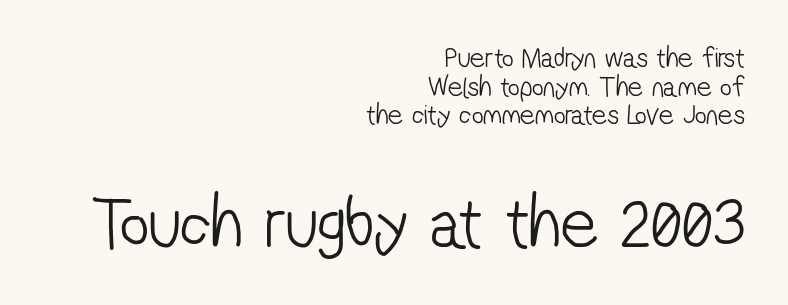
{"serif": "no", "bold": "no", "weight": "light", "width": "condensed", "stroke_contrast": "low", "x_height": "medium", "monospaced": "no", "underline": "no", "align": "right", "line_spacing": "tight", "line_spacing_ratio": 0.99, "letter_spacing": "normal", "letter_spacing_em": 0.0, "larger_block": "second", "size_ratio": 2.52, "glyph_px": 73}
